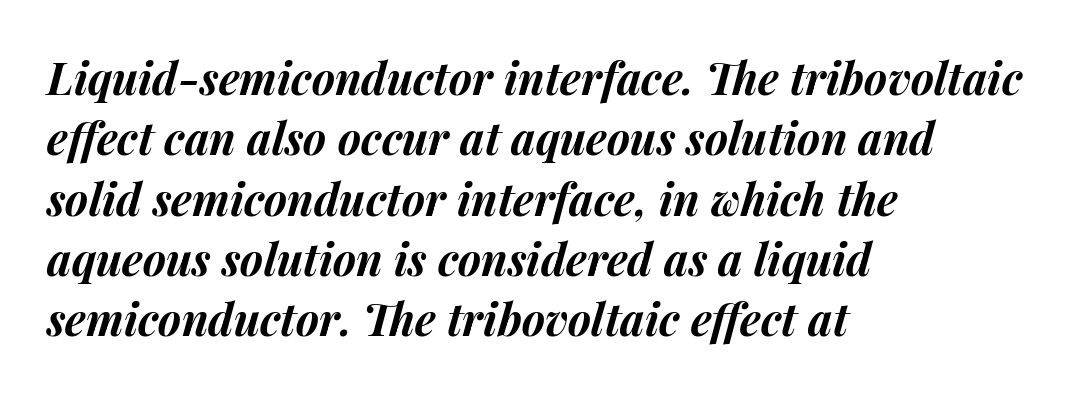
The horizontal fit of the characters is conventional and even. When letters slant like this, we call the style italic. Which margin do the lines hug? The left one — the right edge is uneven. The glyphs are unaccompanied by any horizontal stroke below them. One glance says typical: line gaps are just what's usual. Is this a fixed-width face? No — the glyphs have proportional, varying widths.
